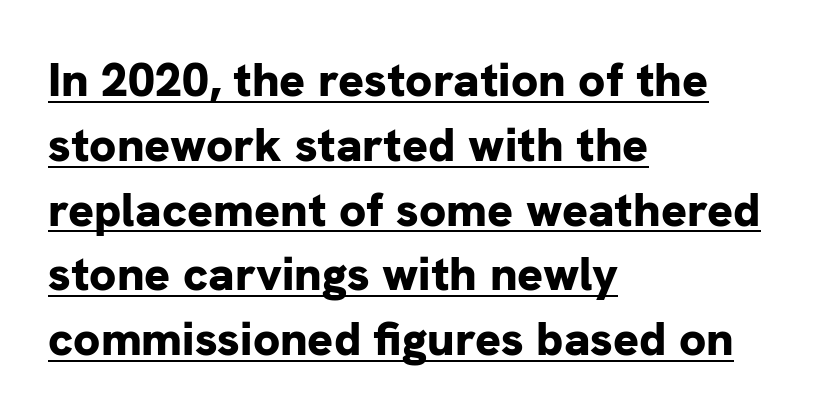
The words here are underlined. Posture: vertical. Vertical spacing — default. Glyph-to-glyph distance matches everyday printed text. Teacher's note: observe the even left margin — that is flush-left alignment.
